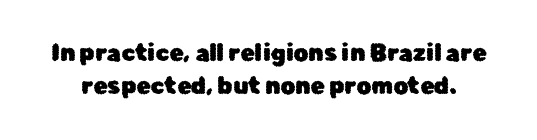
{"italic": "no", "underline": "no", "line_spacing": "normal", "line_spacing_ratio": 1.44, "letter_spacing": "normal", "letter_spacing_em": 0.0, "glyph_px": 23}
